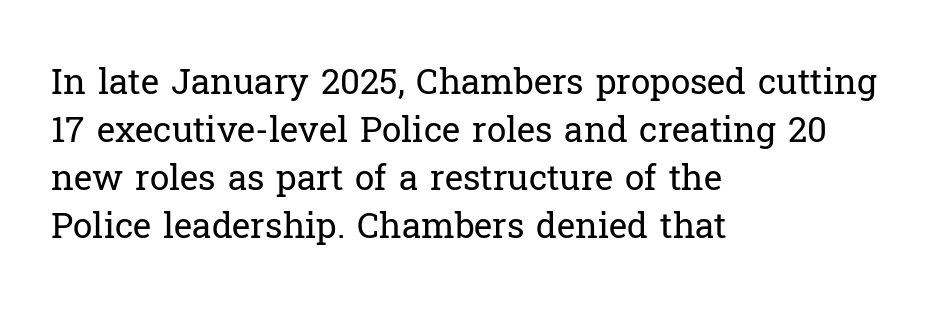
{"serif": "yes", "italic": "no", "bold": "no", "weight": "regular", "width": "normal", "stroke_contrast": "low", "x_height": "medium", "monospaced": "no", "underline": "no", "align": "left", "line_spacing": "normal", "line_spacing_ratio": 1.37, "letter_spacing": "normal", "letter_spacing_em": 0.0, "glyph_px": 35}
